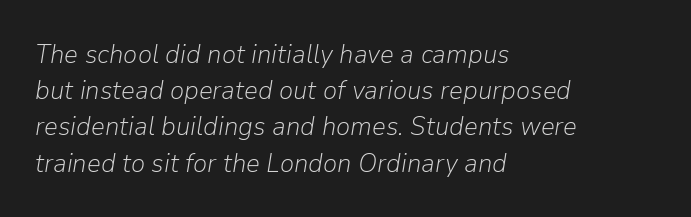
The image shows 27 px text type, italic (leaning right); set left-aligned, normal line spacing (1.34x), normal letter spacing, not underlined.
